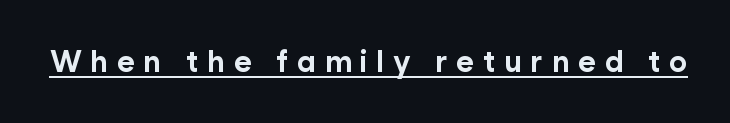
The image shows 30 px bold sans-serif type, upright; set unusually wide letter spacing (+0.29 em), underlined; low stroke contrast and a medium x-height.
